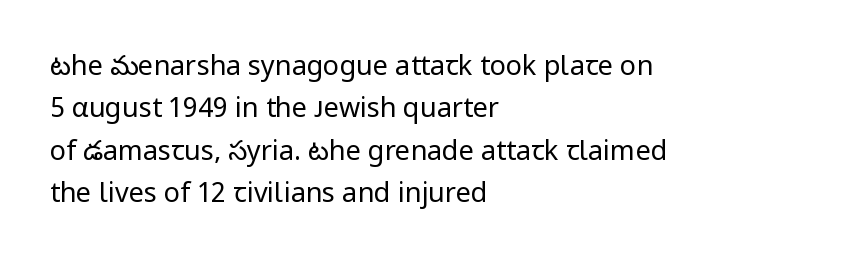
Q: Is the text bold? A: No.
Q: Is the text italic (slanted)? A: No, it is upright.
Q: Is the text underlined? A: No.
Q: How is the paragraph aligned? A: Left-aligned.
Q: Is the spacing between letters normal or unusually wide? A: Normal.
Q: Is the spacing between lines tight, normal or loose? A: Normal.
